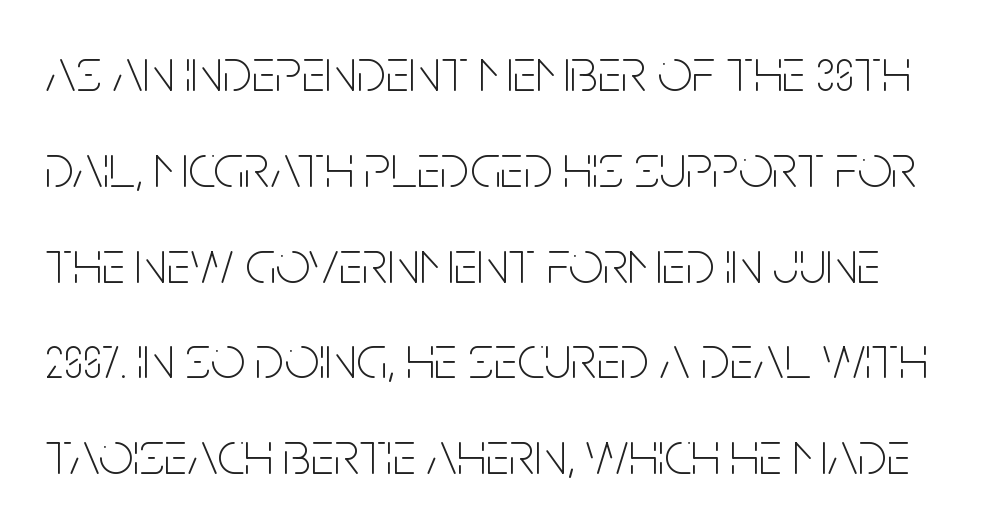
The image shows 61 px thin, condensed sans-serif type, upright; set normal line spacing (1.57x), normal letter spacing, not underlined; low stroke contrast and a large x-height.
